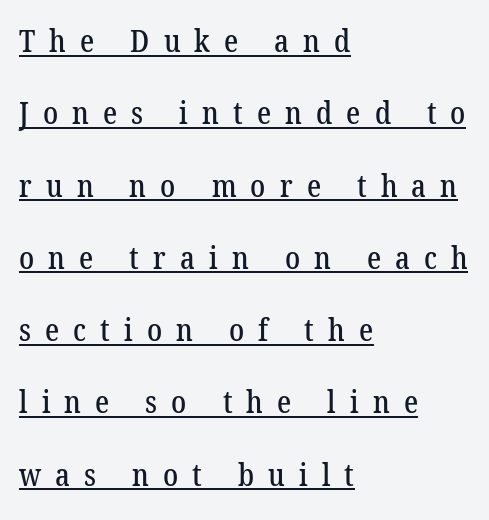
Q: Is the typeface a serif or a sans-serif typeface? A: Serif.
Q: Is the text underlined? A: Yes.
Q: How is the paragraph aligned? A: Left-aligned.
Q: Is the spacing between letters normal or unusually wide? A: Unusually wide.
Q: Is the spacing between lines tight, normal or loose? A: Loose.
Q: Width (condensed, normal, or wide)? A: Normal.
Q: Stroke contrast? A: Low.
Q: x-height? A: Medium.
Q: Monospaced? A: No.
